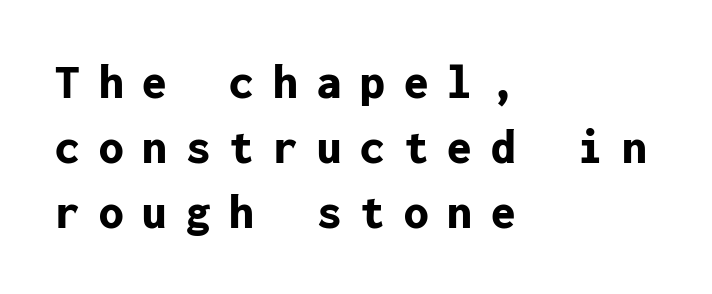
A typesetter would call this leading conventional body-copy spacing. Between one letter and the next there's a generous, obvious gap. Strokes here are thick enough to call this a true bold. Quick note: underline off.
